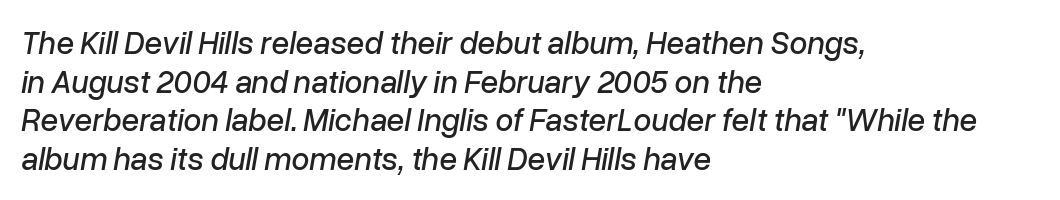
Q: Is the text italic (slanted)? A: Yes, it leans right by about 10 degrees.
Q: Is the text underlined? A: No.
Q: How is the paragraph aligned? A: Left-aligned.
Q: Is the spacing between letters normal or unusually wide? A: Normal.
Q: Width (condensed, normal, or wide)? A: Normal.
Q: Stroke contrast? A: Low.
Q: x-height? A: Medium.
Q: Monospaced? A: No.
